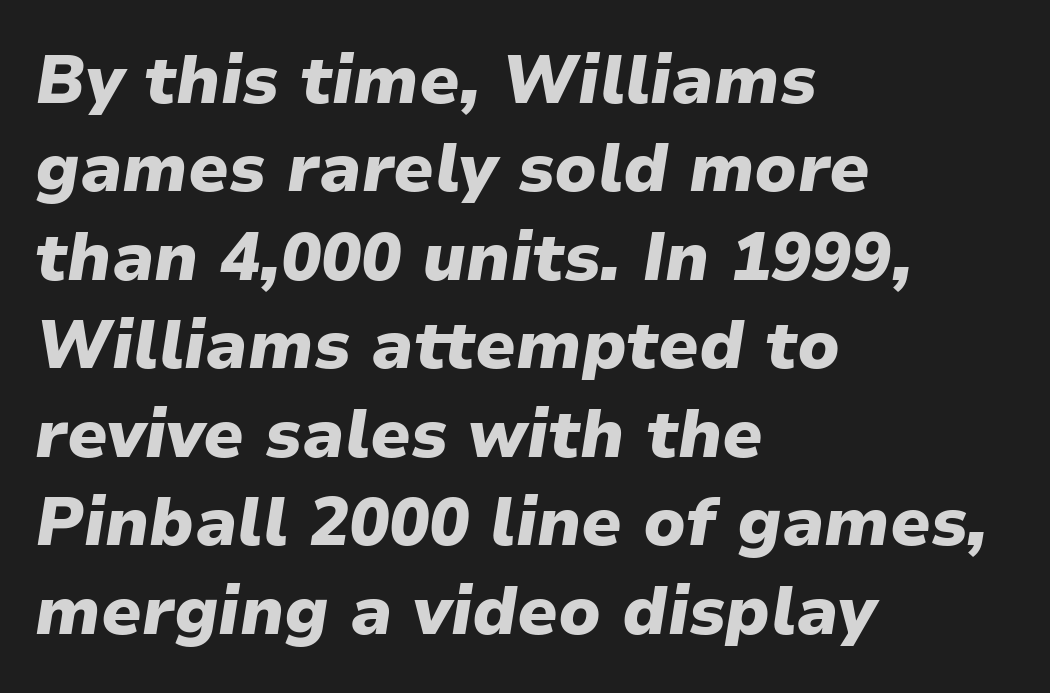
The rendering anchors every line to the left-hand side. These lines carry a lot of weight — the face is fully bold. Vertically, the passage feels balanced, rows spaced as you'd expect. Look at the tracking — it's just the regular setting, nothing added. The passage shown is typed in a proportional face where columns would drift.
